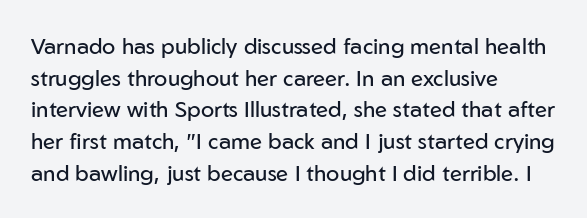
Ordinary non-slanted type is in use. Whoever set this chose a conventional vertical rhythm. Nothing unusual about the tracking: characters are spaced as the font intends. Every row of glyphs begins at an identical x-position on the left.
